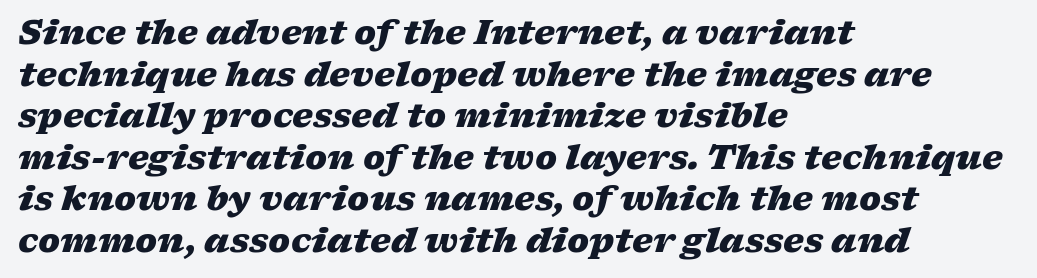
The image shows 33 px heavy, wide type, italic (leaning right); set left-aligned, normal line spacing (1.26x), normal letter spacing, not underlined; low stroke contrast and a medium x-height.
